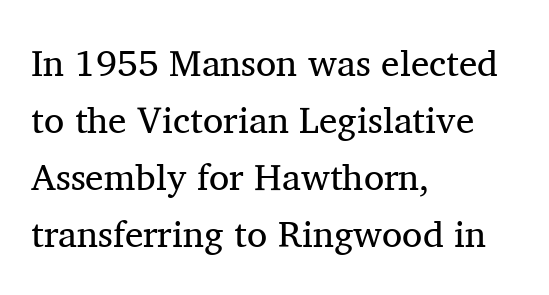
Q: Is the text bold? A: No.
Q: Is the text italic (slanted)? A: No, it is upright.
Q: Is the typeface a serif or a sans-serif typeface? A: Serif.
Q: Is the text underlined? A: No.
Q: How is the paragraph aligned? A: Left-aligned.
Q: Is the spacing between letters normal or unusually wide? A: Normal.
Q: Is the spacing between lines tight, normal or loose? A: Normal.
Q: Width (condensed, normal, or wide)? A: Normal.
Q: Stroke contrast? A: Medium.
Q: x-height? A: Medium.
Q: Monospaced? A: No.
